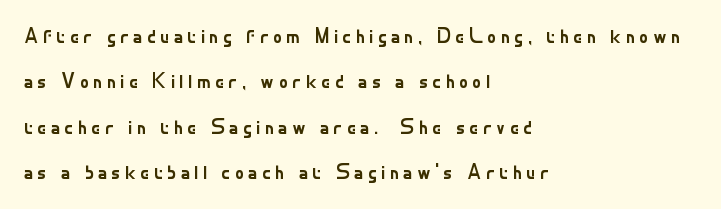
The image shows 22 px text type, upright; set left-aligned, loose line spacing (2.06x), not underlined.
